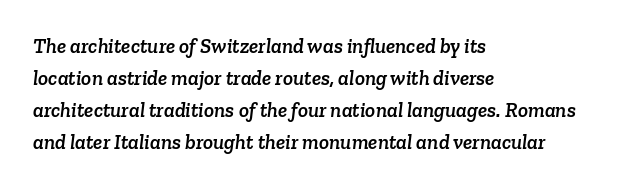
This block has exactly the height ordinary leading produces. Line beginnings align vertically; line endings do not. Descenders are the only things crossing below the line. Nothing unusual about the tracking: characters are spaced as the font intends.
